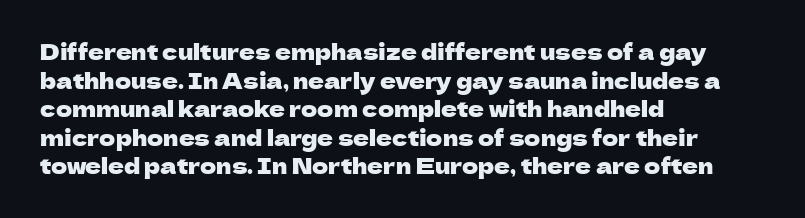
{"italic": "no", "underline": "no", "align": "left", "line_spacing": "normal", "line_spacing_ratio": 1.3, "letter_spacing": "normal", "letter_spacing_em": 0.0, "glyph_px": 22}
